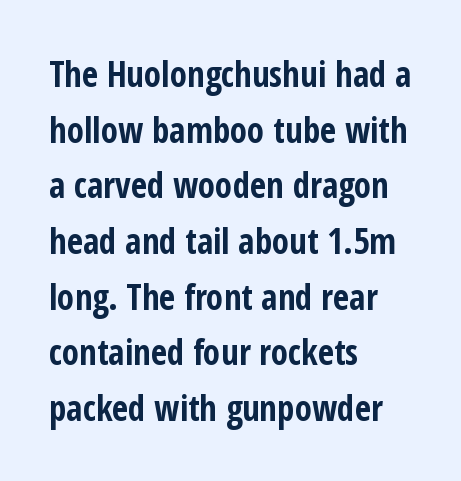
{"serif": "no", "italic": "no", "bold": "yes", "weight": "bold", "width": "condensed", "stroke_contrast": "low", "x_height": "medium", "monospaced": "no", "underline": "no", "align": "left", "line_spacing": "normal", "line_spacing_ratio": 1.59, "letter_spacing": "normal", "letter_spacing_em": 0.0, "glyph_px": 35}
